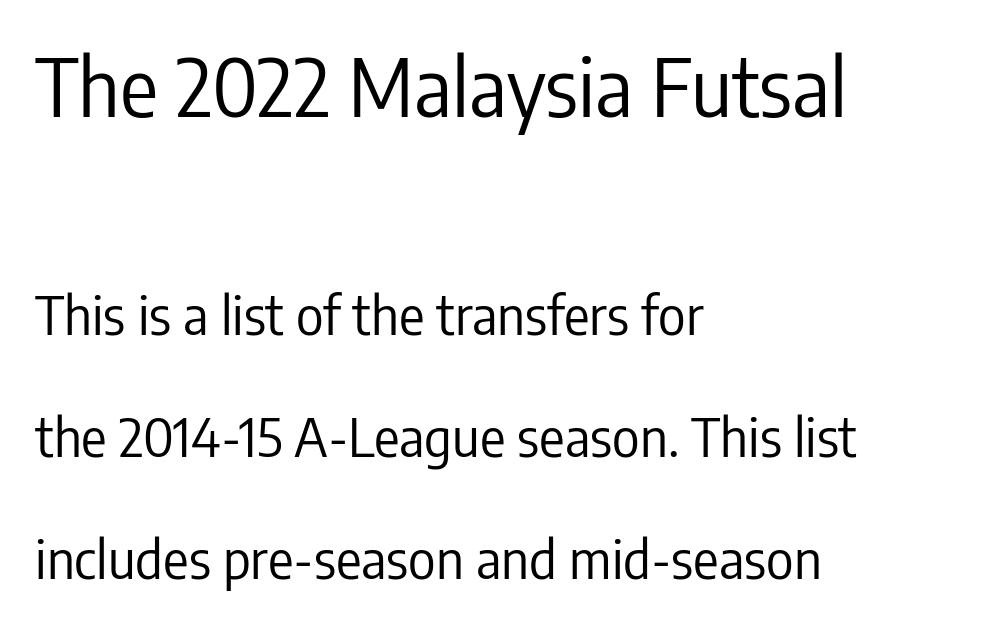
{"serif": "no", "italic": "no", "bold": "no", "weight": "regular", "width": "condensed", "stroke_contrast": "low", "x_height": "medium", "monospaced": "no", "underline": "no", "align": "left", "line_spacing": "loose", "line_spacing_ratio": 2.3, "letter_spacing": "normal", "letter_spacing_em": 0.0, "larger_block": "first", "size_ratio": 1.49, "glyph_px": 79}
